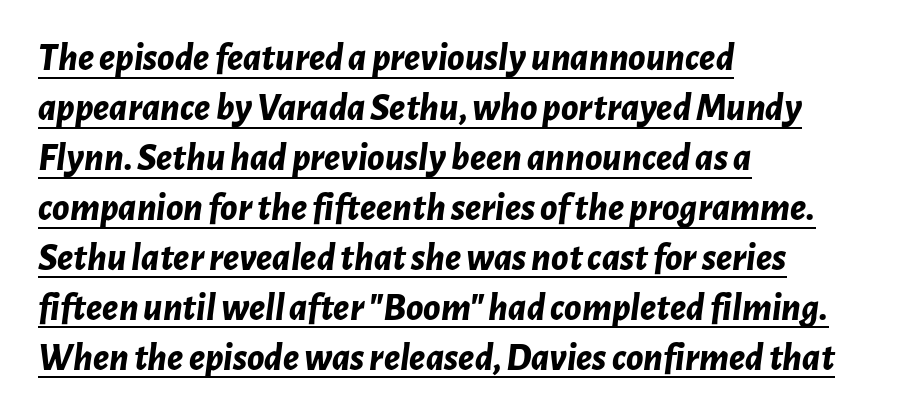
{"italic": "yes", "lean": "right", "slant_degrees": 7, "bold": "yes", "weight": "bold", "width": "normal", "stroke_contrast": "low", "x_height": "medium", "monospaced": "no", "underline": "yes", "align": "left", "line_spacing": "normal", "line_spacing_ratio": 1.28, "letter_spacing": "normal", "letter_spacing_em": 0.0, "glyph_px": 39}
